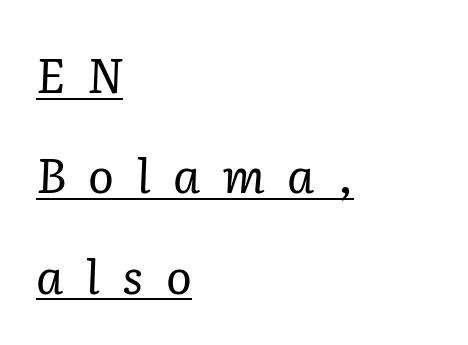
Q: Is the text bold? A: No.
Q: Is the text italic (slanted)? A: Yes, it leans right by about 2 degrees.
Q: Is the typeface a serif or a sans-serif typeface? A: Serif.
Q: Is the text underlined? A: Yes.
Q: How is the paragraph aligned? A: Left-aligned.
Q: Is the spacing between letters normal or unusually wide? A: Unusually wide.
Q: Is the spacing between lines tight, normal or loose? A: Loose.
Q: Width (condensed, normal, or wide)? A: Normal.
Q: Stroke contrast? A: Low.
Q: x-height? A: Medium.
Q: Monospaced? A: No.
